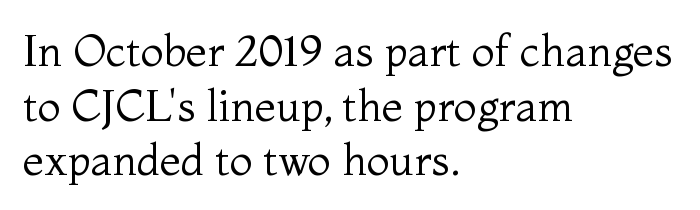
The type is set solid horizontally, with unmodified tracking. Left-aligned paragraph, ragged on the right. How would I describe the line gaps? Plain and ordinary. Does the lettering tilt? It doesn't — this is upright. Underline: absent. You can tell from the footed stems that serif type was used.
